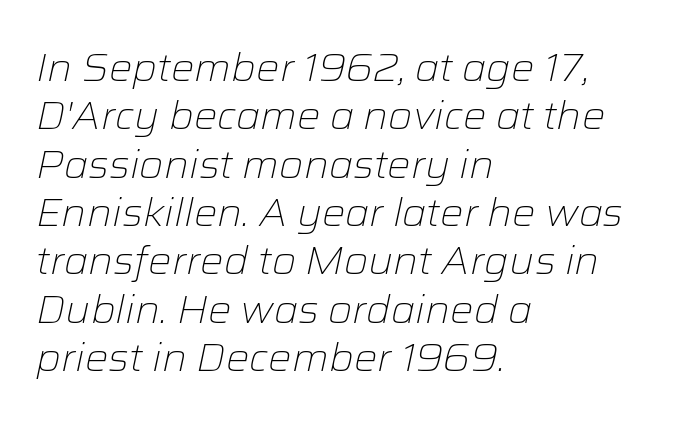
The image shows 39 px light type, italic (leaning right); set left-aligned, line spacing 1.24x, normal letter spacing, not underlined; low stroke contrast and a medium x-height.
